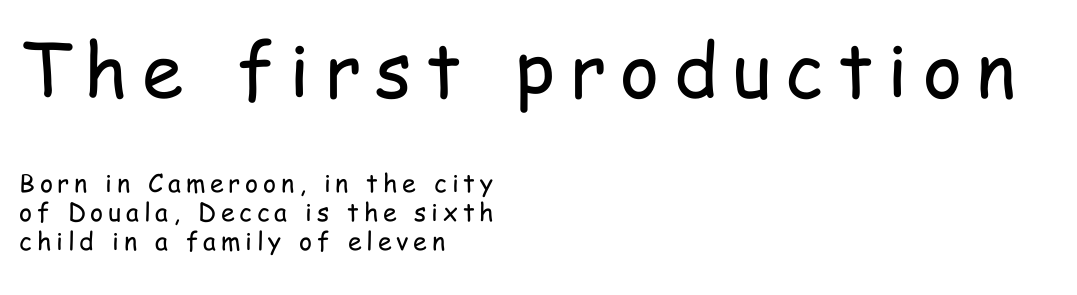
The image shows 75 px regular-weight, condensed sans-serif type, upright; set left-aligned, line spacing 1.16x, not underlined; the first (top) block is 3.0x larger; low stroke contrast and a medium x-height.
